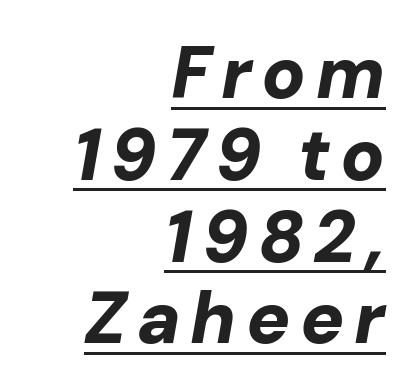
{"italic": "yes", "lean": "right", "slant_degrees": 10, "bold": "yes", "weight": "bold", "width": "normal", "stroke_contrast": "low", "x_height": "medium", "monospaced": "no", "underline": "yes", "align": "right", "line_spacing": "tight", "line_spacing_ratio": 1.12, "glyph_px": 73}
